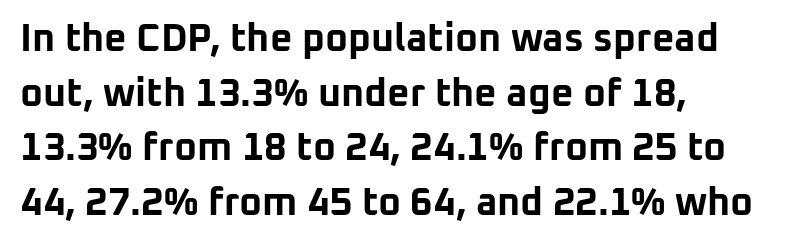
Q: Is the text bold? A: Yes.
Q: Is the text italic (slanted)? A: No, it is upright.
Q: Is the typeface a serif or a sans-serif typeface? A: Sans-serif.
Q: Is the text underlined? A: No.
Q: How is the paragraph aligned? A: Left-aligned.
Q: Is the spacing between letters normal or unusually wide? A: Normal.
Q: Is the spacing between lines tight, normal or loose? A: Normal.
Q: Width (condensed, normal, or wide)? A: Normal.
Q: Stroke contrast? A: Low.
Q: x-height? A: Medium.
Q: Monospaced? A: No.
